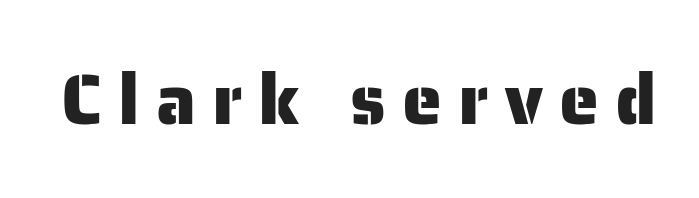
The image shows 72 px sans-serif type, upright; set unusually wide letter spacing (+0.22 em), not underlined; low stroke contrast and a medium x-height.
